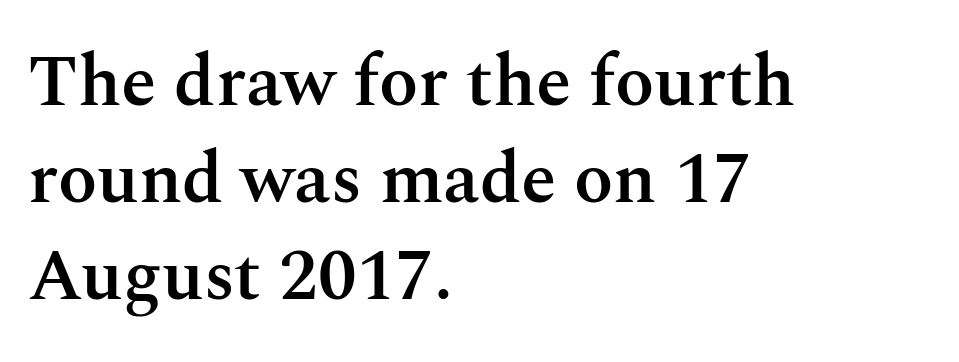
{"serif": "yes", "italic": "no", "bold": "semi", "weight": "semibold", "width": "normal", "stroke_contrast": "medium", "x_height": "medium", "monospaced": "no", "underline": "no", "align": "left", "line_spacing": "normal", "line_spacing_ratio": 1.35, "letter_spacing": "normal", "letter_spacing_em": 0.0, "glyph_px": 72}
